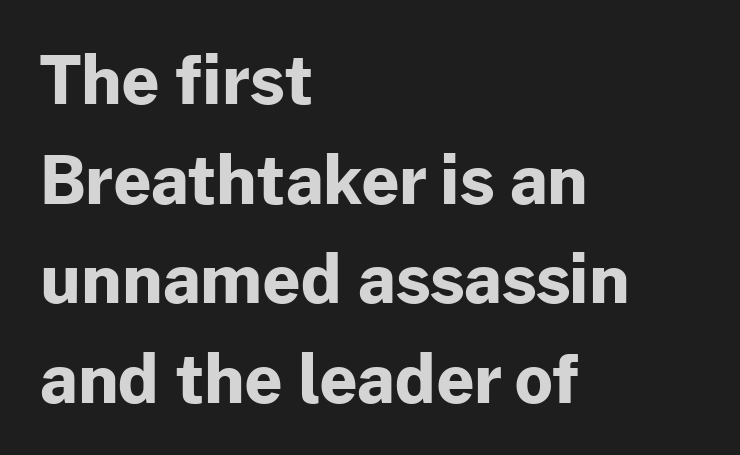
The image shows 66 px bold sans-serif type, upright; set left-aligned, normal line spacing (1.51x), normal letter spacing, not underlined; low stroke contrast and a medium x-height.
